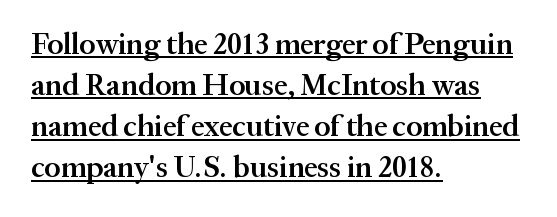
The image shows 30 px semibold serif type, upright; set left-aligned, normal line spacing (1.37x), normal letter spacing, underlined; medium stroke contrast and a medium x-height.
